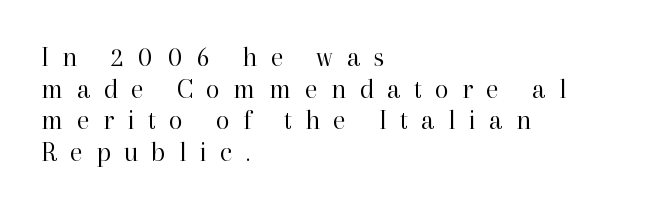
Look at the bottom of the vertical strokes: they flare into serifs here. Rendered with straight, roman letterforms. Notice how descenders almost collide with the ascenders below — that's tight leading. Tracking here is generous; glyphs stand well apart from one another. Stroke thickness stays within the range of a standard reading face or lighter.
